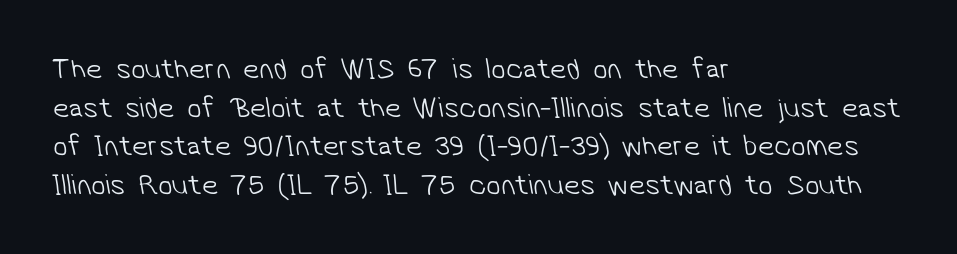
The image shows 29 px light sans-serif type; set left-aligned, normal line spacing (1.33x), normal letter spacing, not underlined; low stroke contrast and a medium x-height.
